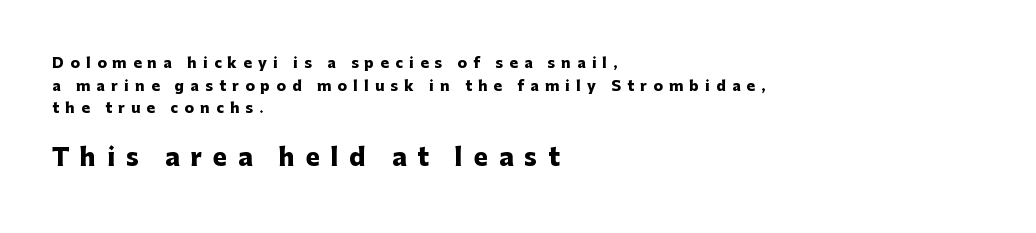
{"italic": "no", "bold": "yes", "underline": "no", "align": "left", "line_spacing": "normal", "line_spacing_ratio": 1.62, "letter_spacing": "wide", "letter_spacing_em": 0.45, "larger_block": "second", "size_ratio": 1.71, "glyph_px": 24}
